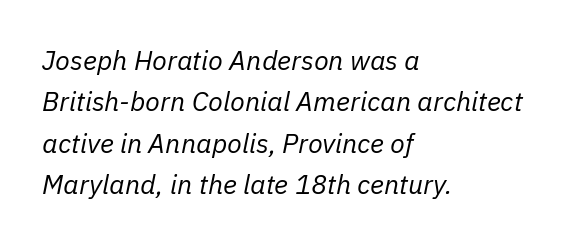
The image shows 27 px text type, italic (leaning right); set left-aligned, normal line spacing (1.53x), normal letter spacing, not underlined.
